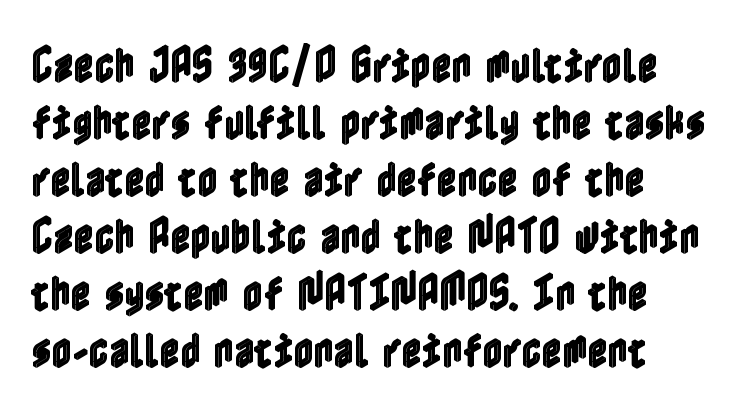
Q: Is the text italic (slanted)? A: No, it is upright.
Q: Is the text underlined? A: No.
Q: Is the spacing between letters normal or unusually wide? A: Normal.
Q: Is the spacing between lines tight, normal or loose? A: Normal.
Q: Width (condensed, normal, or wide)? A: Condensed.
Q: x-height? A: Medium.
